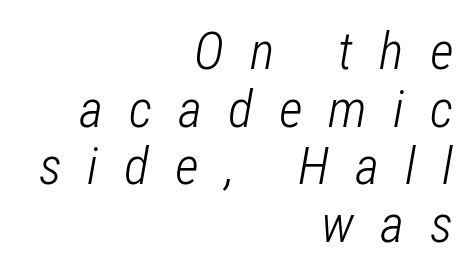
Q: Is the text bold? A: No.
Q: Is the text italic (slanted)? A: Yes, it leans right by about 12 degrees.
Q: Is the text underlined? A: No.
Q: How is the paragraph aligned? A: Right-aligned.
Q: Is the spacing between letters normal or unusually wide? A: Unusually wide.
Q: Is the spacing between lines tight, normal or loose? A: Tight.
Q: Width (condensed, normal, or wide)? A: Condensed.
Q: Stroke contrast? A: Low.
Q: x-height? A: Medium.
Q: Monospaced? A: No.
